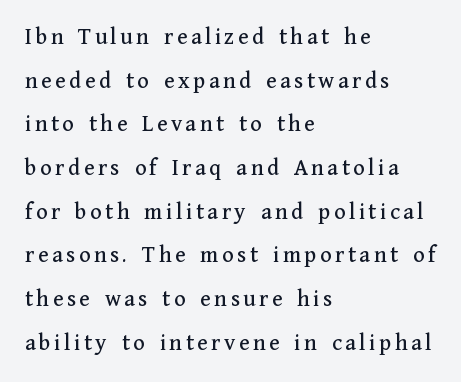
Descenders are the only things crossing below the line. Posture: upright roman. Typeset ragged right — the left edge is the straight one.
